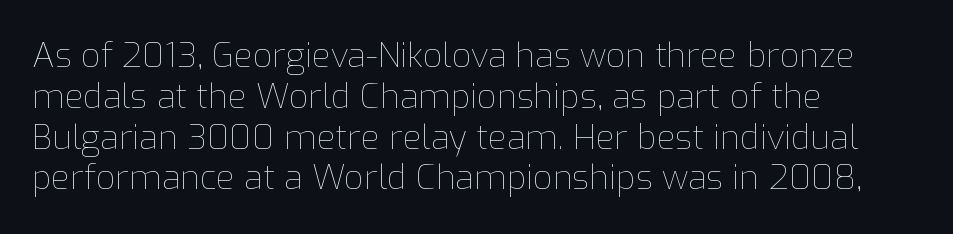
{"italic": "no", "bold": "no", "weight": "thin", "width": "normal", "stroke_contrast": "low", "x_height": "medium", "monospaced": "no", "underline": "no", "align": "left", "line_spacing_ratio": 1.2, "letter_spacing": "normal", "letter_spacing_em": 0.0, "glyph_px": 34}
